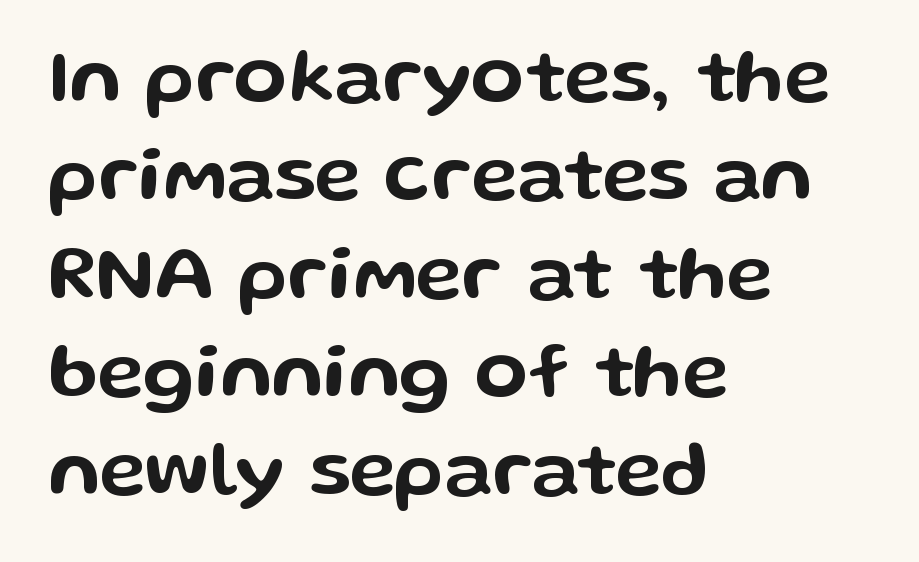
Q: Is the text italic (slanted)? A: No, it is upright.
Q: Is the typeface a serif or a sans-serif typeface? A: Sans-serif.
Q: Is the text underlined? A: No.
Q: How is the paragraph aligned? A: Left-aligned.
Q: Is the spacing between letters normal or unusually wide? A: Normal.
Q: Is the spacing between lines tight, normal or loose? A: Normal.
Q: Width (condensed, normal, or wide)? A: Wide.
Q: Stroke contrast? A: Low.
Q: x-height? A: Medium.
Q: Monospaced? A: No.
